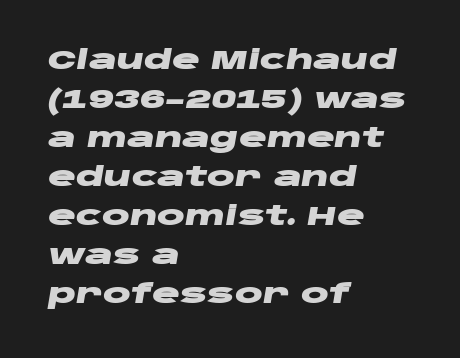
{"italic": "yes", "lean": "right", "slant_degrees": 10, "bold": "yes", "underline": "no", "align": "left", "line_spacing": "normal", "line_spacing_ratio": 1.5, "letter_spacing": "normal", "letter_spacing_em": 0.0, "glyph_px": 26}
